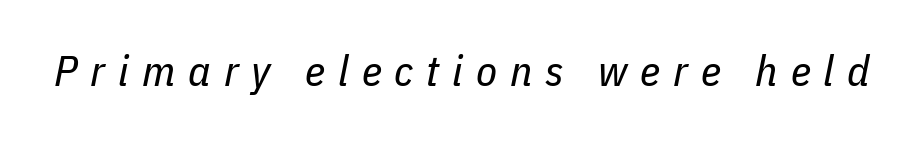
Q: Is the text bold? A: No.
Q: Is the text italic (slanted)? A: Yes, it leans right by about 11 degrees.
Q: Is the text underlined? A: No.
Q: Is the spacing between letters normal or unusually wide? A: Unusually wide.
Q: Width (condensed, normal, or wide)? A: Condensed.
Q: Stroke contrast? A: Low.
Q: x-height? A: Medium.
Q: Monospaced? A: No.
